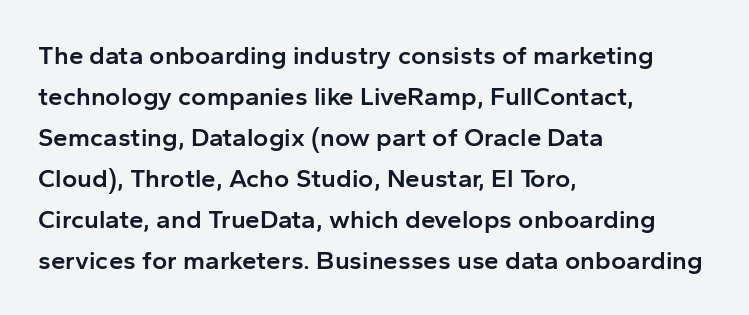
The image shows 26 px text type, upright; set left-aligned, normal line spacing (1.58x), normal letter spacing, not underlined.
